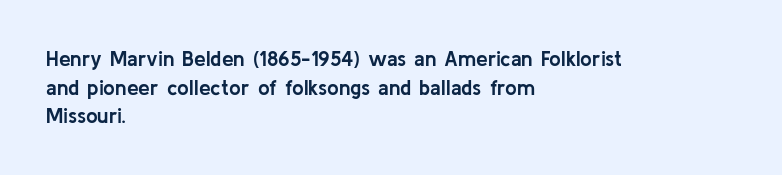
{"italic": "no", "bold": "yes", "underline": "no", "align": "left", "line_spacing": "normal", "line_spacing_ratio": 1.36, "letter_spacing": "normal", "letter_spacing_em": 0.0, "glyph_px": 21}
